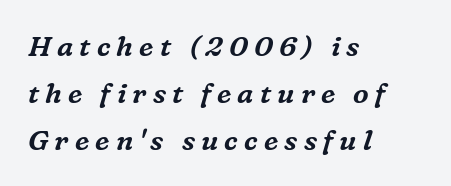
{"serif": "yes", "italic": "yes", "lean": "right", "slant_degrees": 16, "width": "normal", "stroke_contrast": "medium", "x_height": "medium", "monospaced": "no", "underline": "no", "align": "left", "line_spacing": "normal", "line_spacing_ratio": 1.67, "letter_spacing": "wide", "letter_spacing_em": 0.22, "glyph_px": 28}
